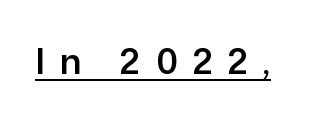
Q: Is the text italic (slanted)? A: No, it is upright.
Q: Is the typeface a serif or a sans-serif typeface? A: Sans-serif.
Q: Is the text underlined? A: Yes.
Q: Is the spacing between letters normal or unusually wide? A: Unusually wide.
Q: Width (condensed, normal, or wide)? A: Normal.
Q: Stroke contrast? A: Low.
Q: x-height? A: Medium.
Q: Monospaced? A: No.
